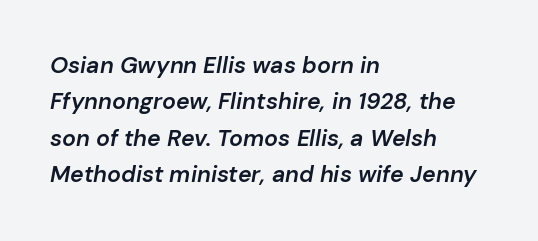
The image shows 23 px text type, italic (leaning right); set left-aligned, normal line spacing (1.58x), normal letter spacing, not underlined.
